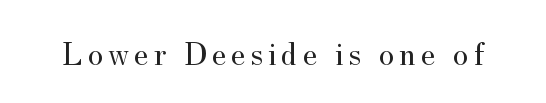
{"serif": "yes", "italic": "no", "bold": "no", "weight": "regular", "width": "normal", "stroke_contrast": "medium", "x_height": "small", "monospaced": "no", "underline": "no", "glyph_px": 33}
